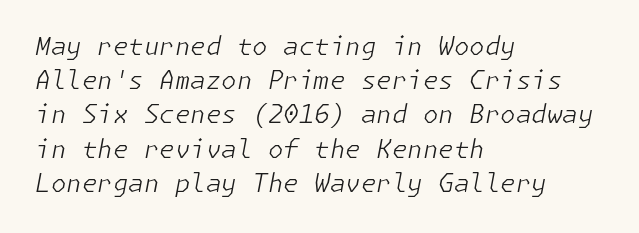
{"italic": "yes", "lean": "right", "slant_degrees": 11, "bold": "no", "underline": "no", "align": "left", "line_spacing": "normal", "line_spacing_ratio": 1.37, "letter_spacing": "normal", "letter_spacing_em": 0.0, "glyph_px": 25}
